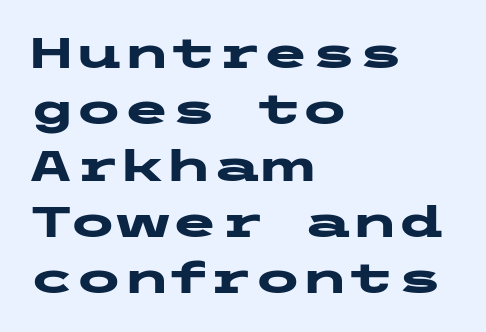
Type style note: lacks serifs. Italic? Not at all — the glyphs are vertical. Every row of glyphs begins at an identical x-position on the left. No extra tracking has been applied to these lines. On the weight axis this lands at bold, roughly 700.
